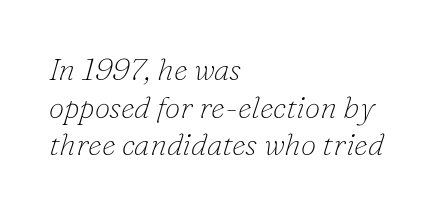
Q: Is the text bold? A: No.
Q: Is the text italic (slanted)? A: Yes, it leans right by about 16 degrees.
Q: Is the typeface a serif or a sans-serif typeface? A: Serif.
Q: Is the text underlined? A: No.
Q: How is the paragraph aligned? A: Left-aligned.
Q: Is the spacing between letters normal or unusually wide? A: Normal.
Q: Width (condensed, normal, or wide)? A: Normal.
Q: Stroke contrast? A: Low.
Q: x-height? A: Small.
Q: Monospaced? A: No.
